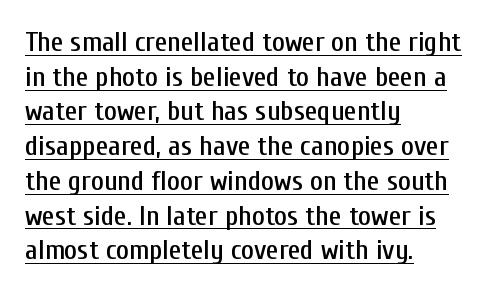
Q: Is the text italic (slanted)? A: No, it is upright.
Q: Is the typeface a serif or a sans-serif typeface? A: Sans-serif.
Q: Is the text underlined? A: Yes.
Q: How is the paragraph aligned? A: Left-aligned.
Q: Is the spacing between letters normal or unusually wide? A: Normal.
Q: Width (condensed, normal, or wide)? A: Condensed.
Q: Stroke contrast? A: Low.
Q: x-height? A: Medium.
Q: Monospaced? A: No.
